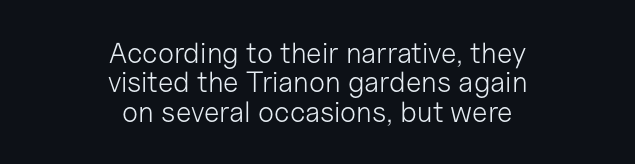
Has an underline been added? It has not. The passage shown is not bold in any degree. This sample is center-justified, so both line endings float freely. Tightly led — the rows are bunched.
